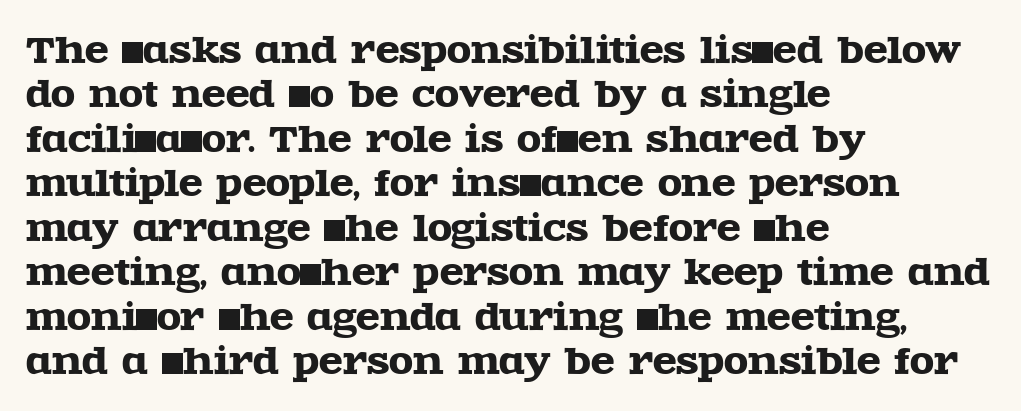
The image shows 35 px wide serif type, upright; set left-aligned, normal line spacing (1.27x), normal letter spacing, not underlined; a large x-height.
